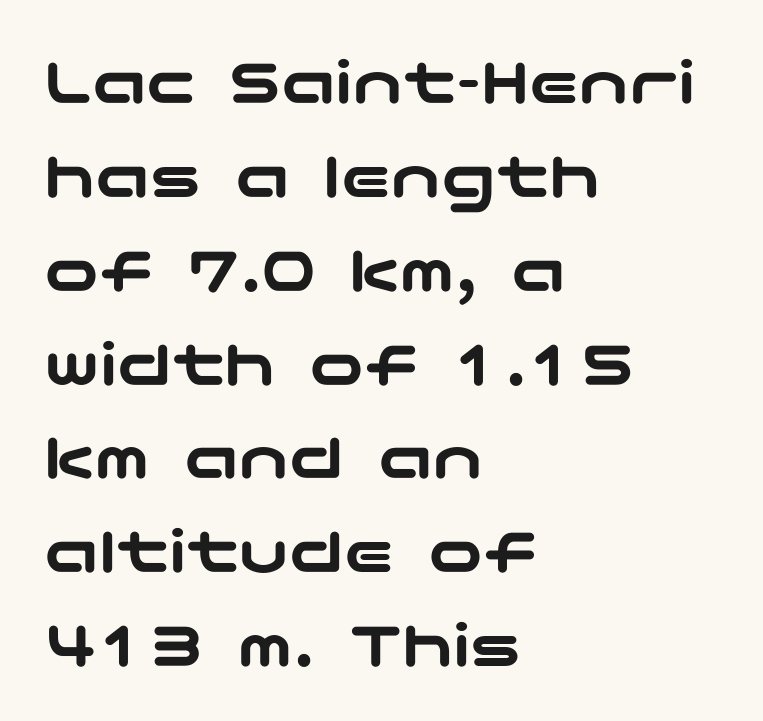
The image shows 68 px wide sans-serif type, upright; set left-aligned, normal line spacing (1.38x), normal letter spacing, not underlined; low stroke contrast and a medium x-height.
